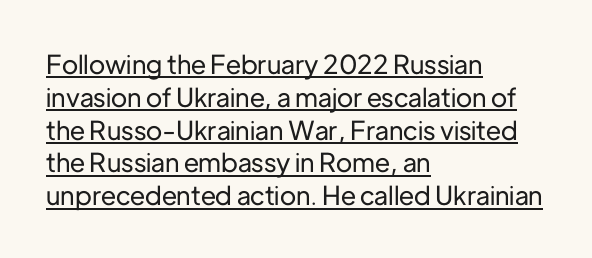
The image shows 26 px text type, upright; set left-aligned, normal line spacing (1.26x), normal letter spacing, underlined.
